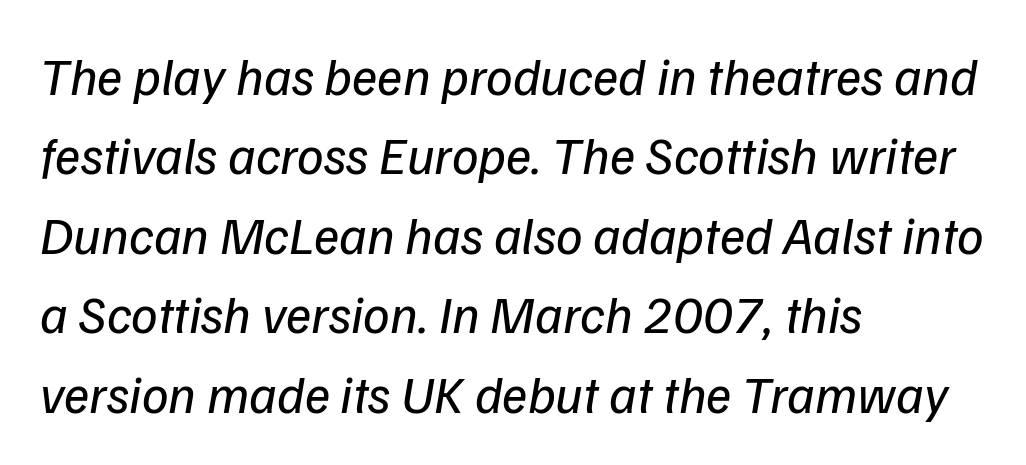
These lines are rendered in a variable-pitch font. If you measured baseline to baseline, you'd find a middling distance. The compositor pushed each line to the left boundary. The baseline area is clear. This rendering leaves character spacing at its baseline value.
